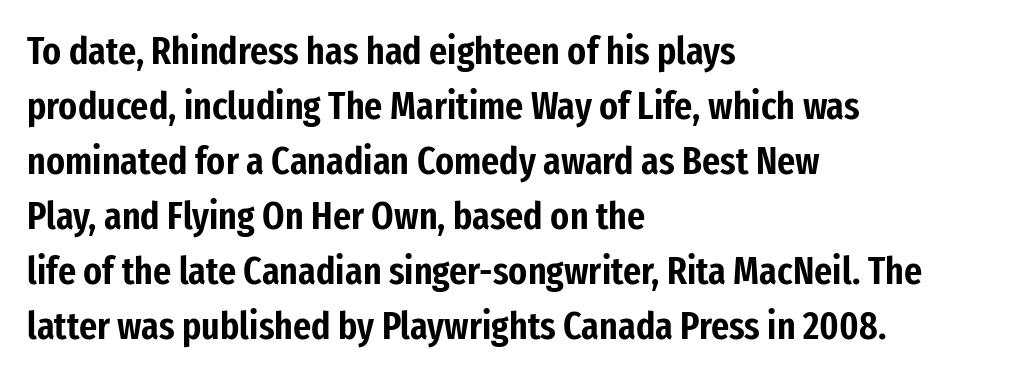
The image shows 39 px condensed sans-serif type, upright; set left-aligned, normal line spacing (1.41x), normal letter spacing, not underlined; low stroke contrast and a medium x-height.
